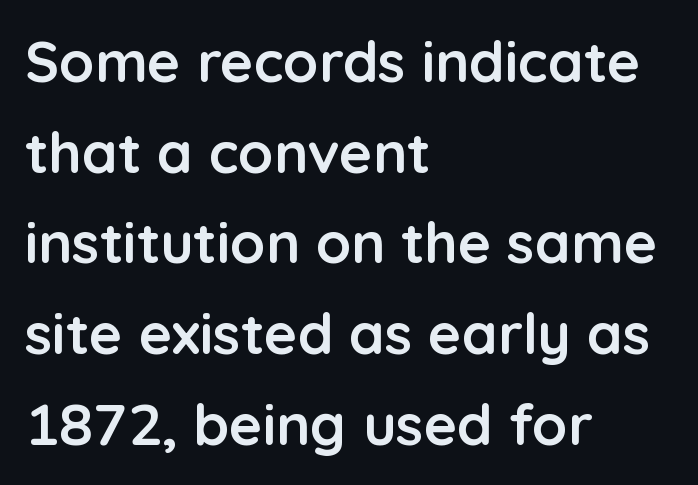
Summary of weight: heavy, a full bold. You could not count columns in this text — the font is proportionally spaced. The lines are quadded left. The text was rendered using a sans face with plain stroke endings.
